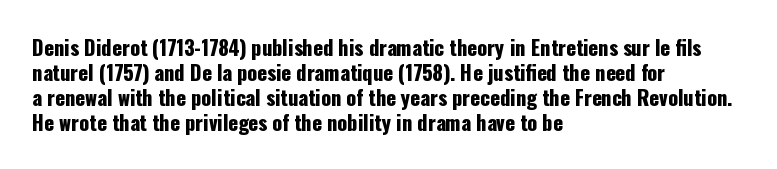
The image shows 20 px text type, upright; set left-aligned, normal line spacing (1.25x), normal letter spacing, not underlined.
